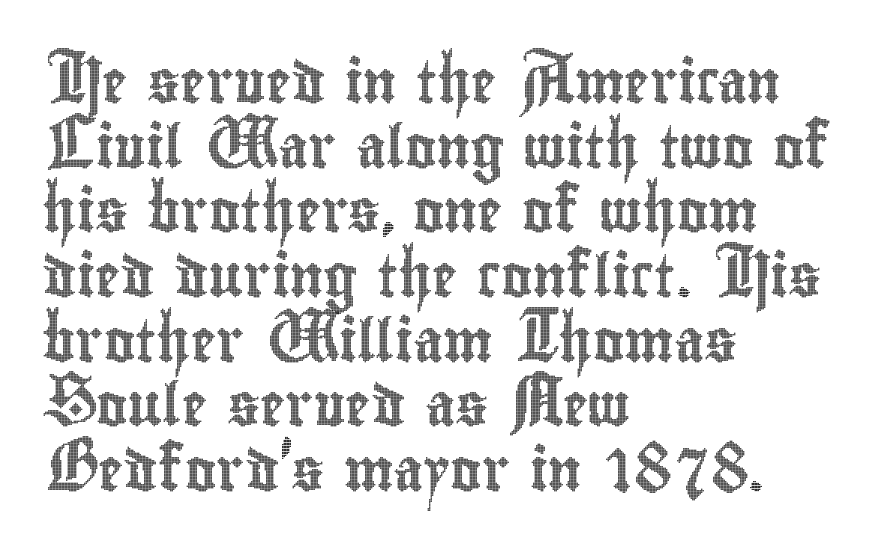
The image shows 42 px condensed type, upright; set left-aligned, normal line spacing (1.54x), normal letter spacing, not underlined; a small x-height.
